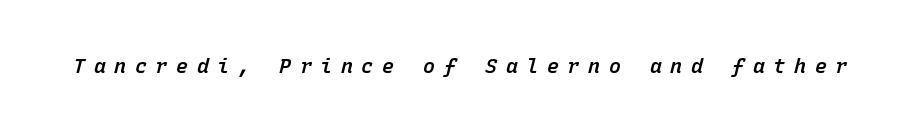
The type is letterspaced generously, with wide tracking. Rendered with sloped, italic letterforms. Nobody drew a line under any word here. This is the in-between weight designers call semibold or demi.
